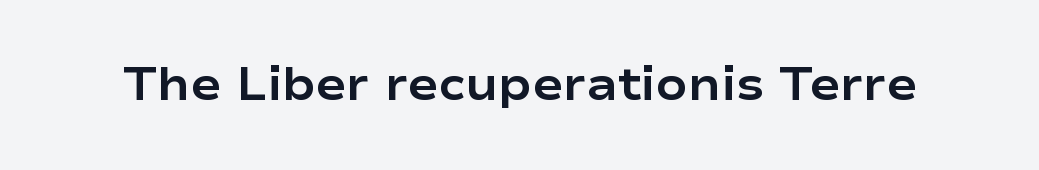
Posture: vertical. The baseline area is clear. Heavy-handed strokes throughout: this text is bold. This rendering leaves character spacing at its baseline value. The letters carry no serifs — their stems end cleanly without finishing strokes. The rendering uses natural spacing where letterforms have individual widths.
